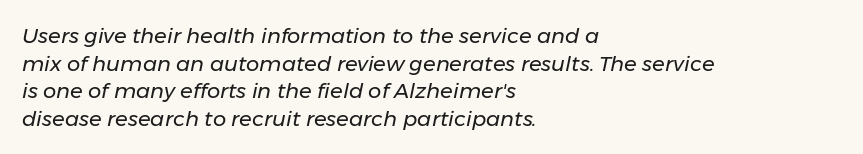
The image shows 21 px text type, italic (leaning right); set left-aligned, normal line spacing (1.31x), normal letter spacing, not underlined.
